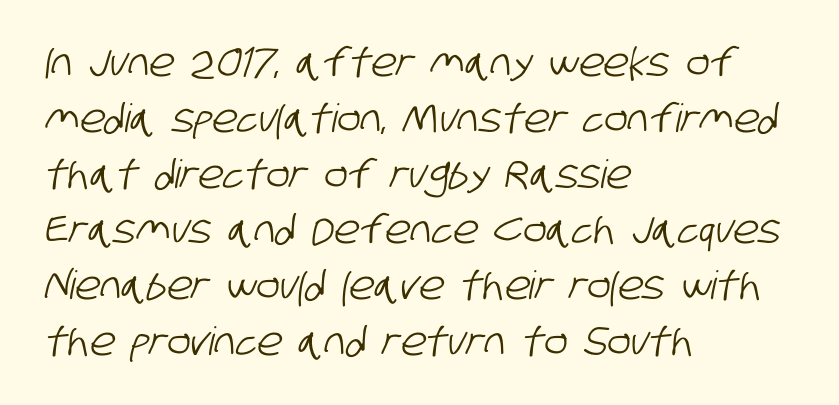
{"serif": "no", "width": "condensed", "stroke_contrast": "low", "x_height": "large", "monospaced": "no", "underline": "no", "align": "left", "line_spacing": "normal", "line_spacing_ratio": 1.43, "letter_spacing": "normal", "letter_spacing_em": 0.0, "glyph_px": 39}
